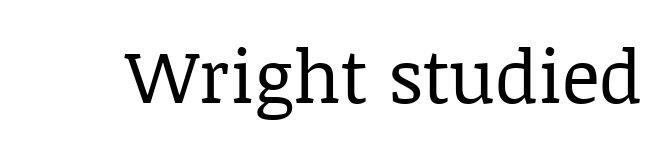
Q: Is the text bold? A: No.
Q: Is the text italic (slanted)? A: No, it is upright.
Q: Is the typeface a serif or a sans-serif typeface? A: Serif.
Q: Is the text underlined? A: No.
Q: Is the spacing between letters normal or unusually wide? A: Normal.
Q: Width (condensed, normal, or wide)? A: Normal.
Q: Stroke contrast? A: Low.
Q: x-height? A: Large.
Q: Monospaced? A: No.
